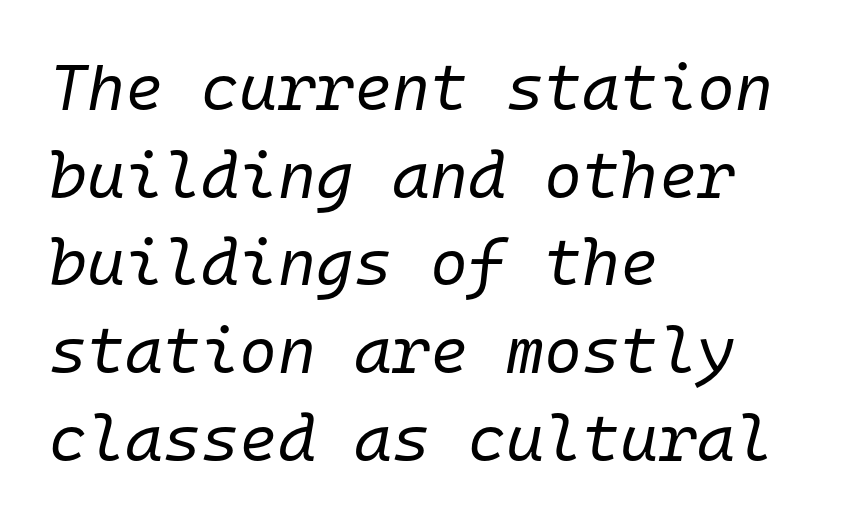
The image shows 65 px regular-weight type, italic (leaning right), monospaced; set left-aligned, normal line spacing (1.35x), normal letter spacing, not underlined; low stroke contrast and a medium x-height.
